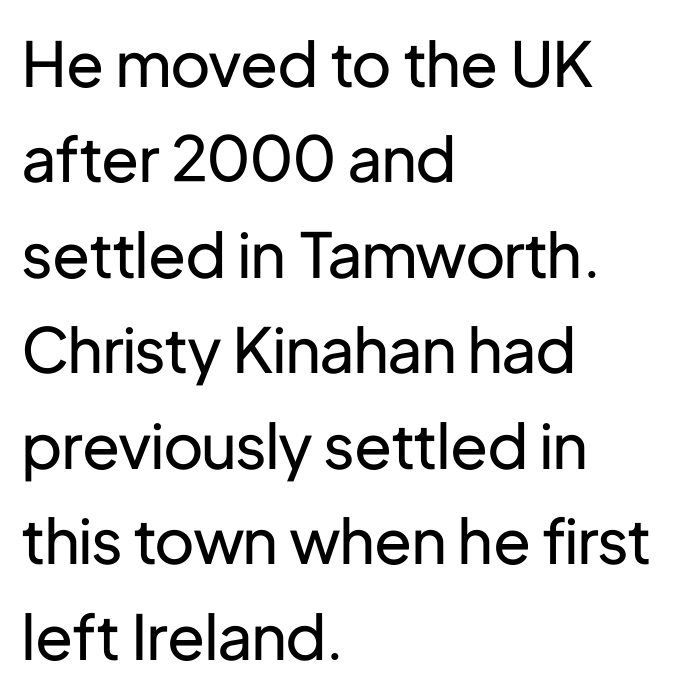
Q: Is the text bold? A: No.
Q: Is the text italic (slanted)? A: No, it is upright.
Q: Is the typeface a serif or a sans-serif typeface? A: Sans-serif.
Q: Is the text underlined? A: No.
Q: How is the paragraph aligned? A: Left-aligned.
Q: Is the spacing between letters normal or unusually wide? A: Normal.
Q: Is the spacing between lines tight, normal or loose? A: Normal.
Q: Width (condensed, normal, or wide)? A: Normal.
Q: Stroke contrast? A: Low.
Q: x-height? A: Medium.
Q: Monospaced? A: No.
